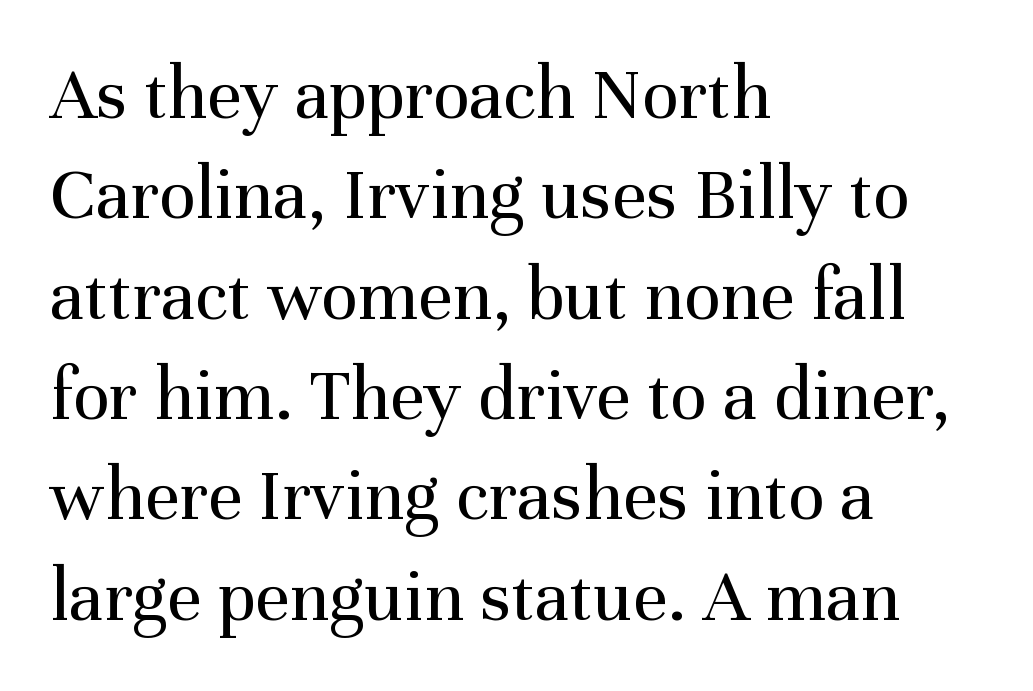
The leading is moderate, giving the passage an even texture. Each row of text sits above clean, open space. Unbolded letterforms with no extra heft. These lines are set flush left with a ragged right edge. Do the letters lean? They stand straight. Serif or sans? Serif — the stroke terminals have little feet.
